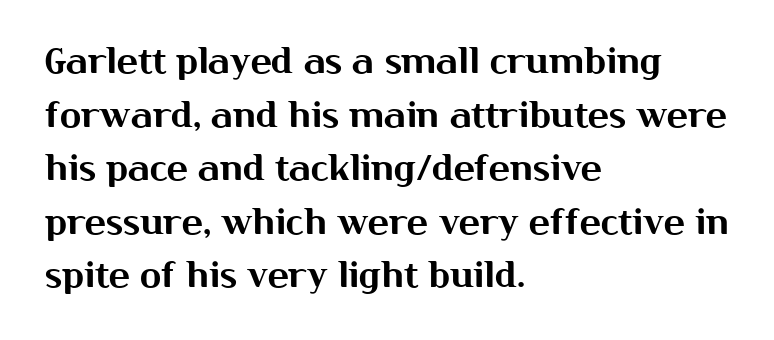
Q: Is the text italic (slanted)? A: No, it is upright.
Q: Is the typeface a serif or a sans-serif typeface? A: Sans-serif.
Q: Is the text underlined? A: No.
Q: How is the paragraph aligned? A: Left-aligned.
Q: Is the spacing between letters normal or unusually wide? A: Normal.
Q: Is the spacing between lines tight, normal or loose? A: Normal.
Q: Width (condensed, normal, or wide)? A: Normal.
Q: Stroke contrast? A: Medium.
Q: x-height? A: Medium.
Q: Monospaced? A: No.
